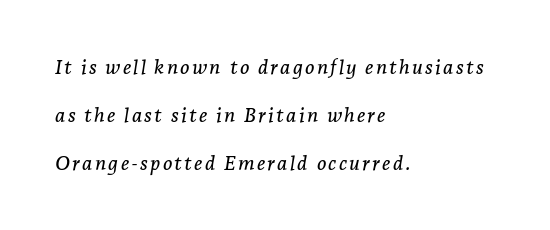
The image shows 20 px text type, italic (leaning right); set left-aligned, loose line spacing (2.4x), not underlined.
